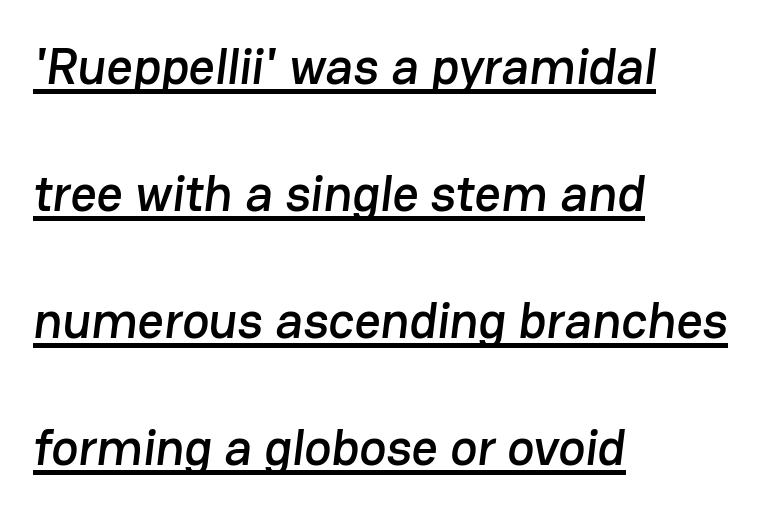
The image shows 51 px sans-serif type; set left-aligned, loose line spacing (2.49x), normal letter spacing, underlined; low stroke contrast and a medium x-height.
